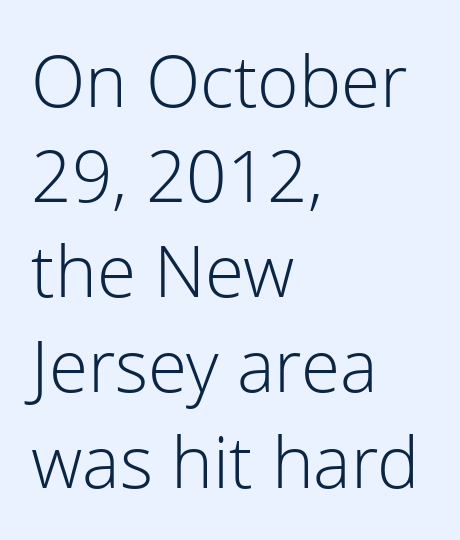
The image shows 71 px light sans-serif type, upright; set left-aligned, normal line spacing (1.34x), normal letter spacing, not underlined; low stroke contrast and a medium x-height.
